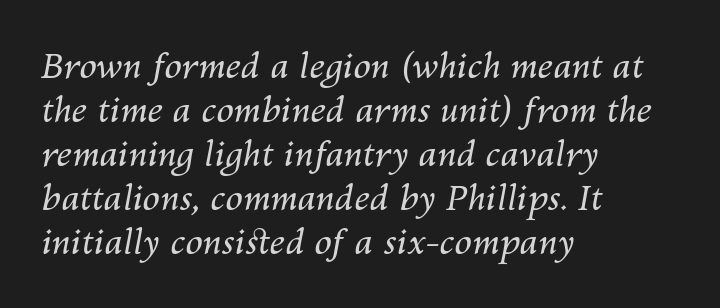
Q: Is the text bold? A: No.
Q: Is the text italic (slanted)? A: Yes, it leans right by about 10 degrees.
Q: Is the text underlined? A: No.
Q: How is the paragraph aligned? A: Left-aligned.
Q: Is the spacing between letters normal or unusually wide? A: Normal.
Q: Is the spacing between lines tight, normal or loose? A: Normal.
Q: Width (condensed, normal, or wide)? A: Normal.
Q: Stroke contrast? A: Medium.
Q: x-height? A: Medium.
Q: Monospaced? A: No.
